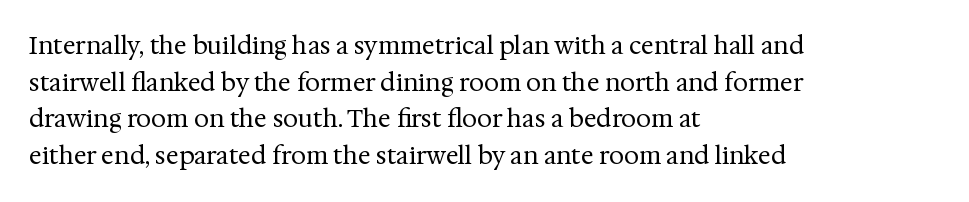
Standard letterfit; no display-style spreading of the glyphs. No chunkiness to these letters — they're not bold. This is roman type, the default non-slanted kind. Does the copy run flush right? No — it runs flush left.
